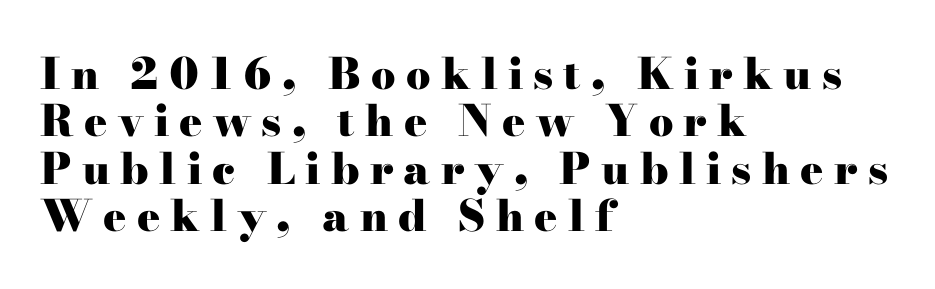
{"serif": "yes", "italic": "no", "bold": "yes", "weight": "heavy", "width": "wide", "stroke_contrast": "high", "x_height": "small", "monospaced": "no", "underline": "no", "align": "left", "line_spacing": "tight", "line_spacing_ratio": 1.1, "letter_spacing": "wide", "letter_spacing_em": 0.24, "glyph_px": 43}
